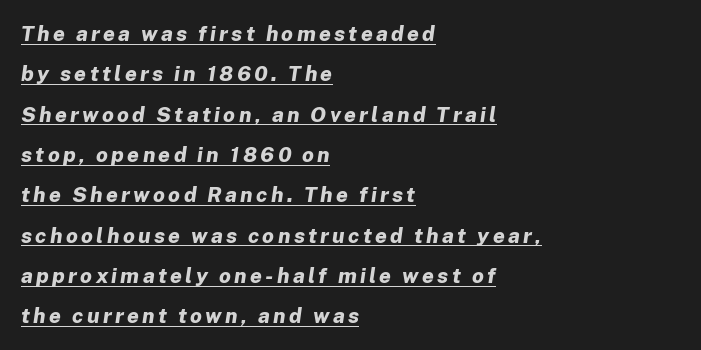
{"italic": "yes", "lean": "right", "slant_degrees": 8, "bold": "yes", "underline": "yes", "align": "left", "line_spacing": "loose", "line_spacing_ratio": 1.92, "glyph_px": 21}
